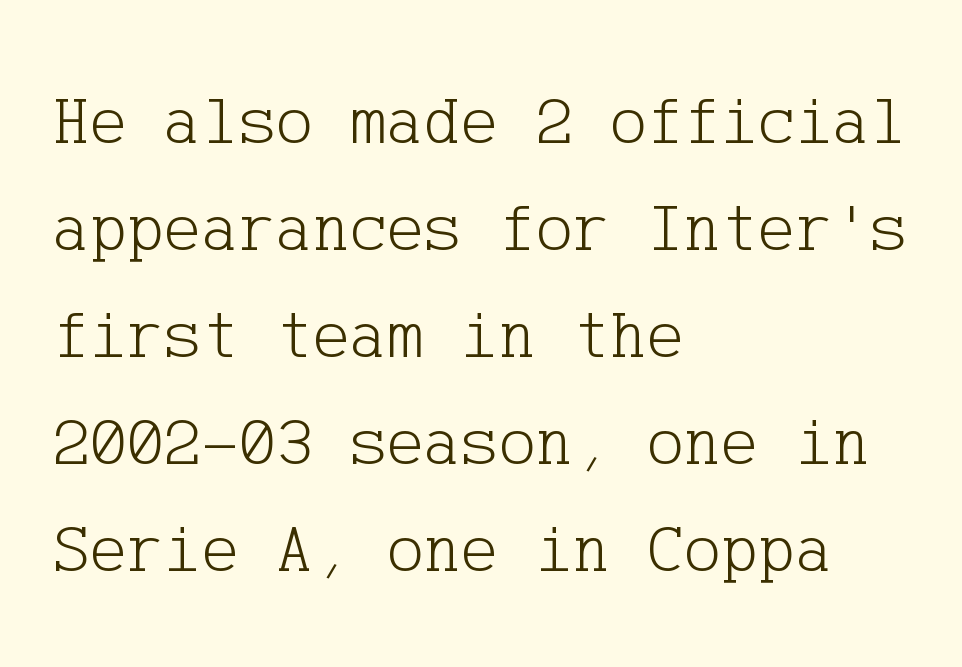
Q: Is the text bold? A: No.
Q: Is the text italic (slanted)? A: No, it is upright.
Q: Is the typeface a serif or a sans-serif typeface? A: Serif.
Q: Is the text underlined? A: No.
Q: How is the paragraph aligned? A: Left-aligned.
Q: Is the spacing between letters normal or unusually wide? A: Normal.
Q: Is the spacing between lines tight, normal or loose? A: Normal.
Q: Width (condensed, normal, or wide)? A: Normal.
Q: Stroke contrast? A: Low.
Q: x-height? A: Medium.
